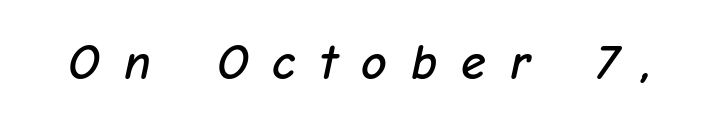
Q: Is the text italic (slanted)? A: Yes, it leans right by about 12 degrees.
Q: Is the text underlined? A: No.
Q: Is the spacing between letters normal or unusually wide? A: Unusually wide.
Q: Width (condensed, normal, or wide)? A: Normal.
Q: Stroke contrast? A: Low.
Q: x-height? A: Medium.
Q: Monospaced? A: No.
